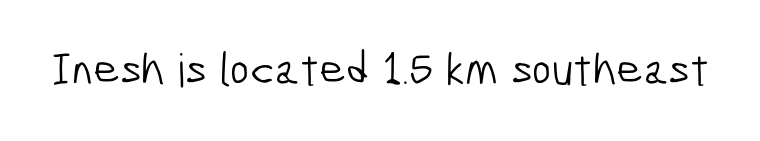
Weight: in the light-to-regular range. The string is rendered with underlining switched off. Classification — sans serif. This sample has the flowing, uneven cadence of proportional lettering.
